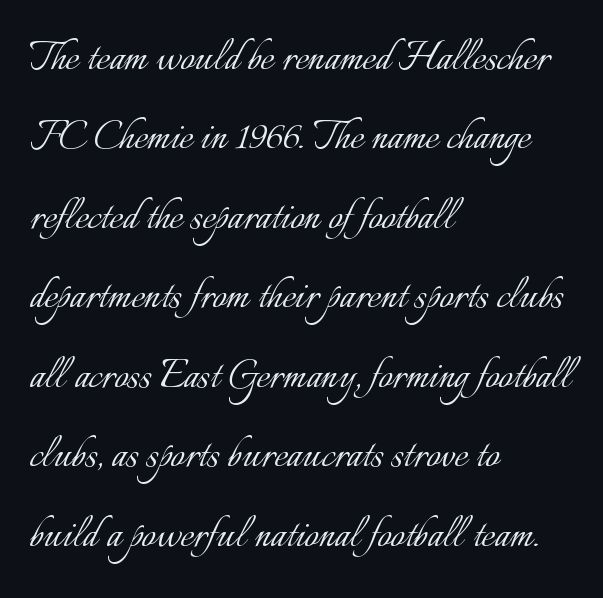
Q: Is the text bold? A: No.
Q: Is the text italic (slanted)? A: Yes.
Q: Is the text underlined? A: No.
Q: How is the paragraph aligned? A: Left-aligned.
Q: Is the spacing between letters normal or unusually wide? A: Normal.
Q: Is the spacing between lines tight, normal or loose? A: Normal.
Q: Width (condensed, normal, or wide)? A: Normal.
Q: Stroke contrast? A: Low.
Q: x-height? A: Small.
Q: Monospaced? A: No.
